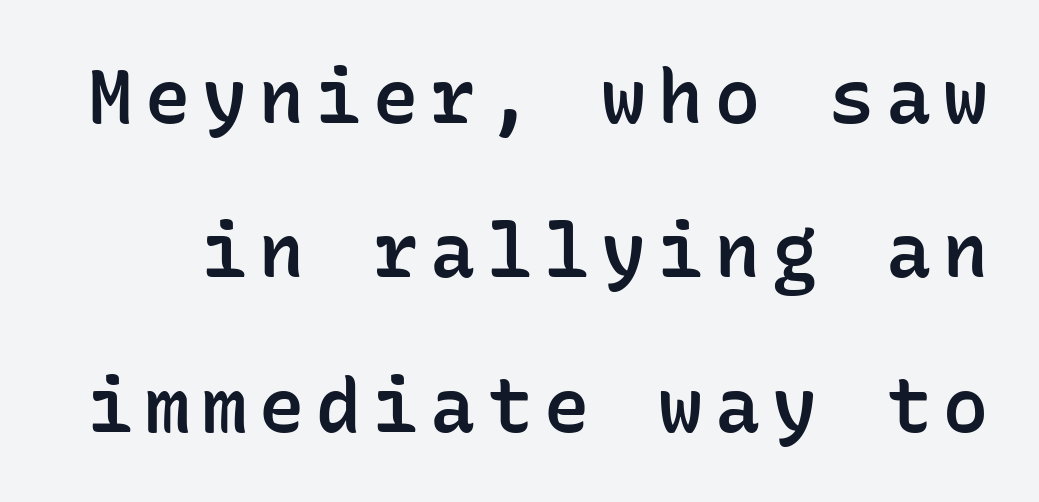
{"serif": "no", "italic": "no", "bold": "semi", "weight": "semibold", "width": "normal", "stroke_contrast": "low", "x_height": "medium", "monospaced": "yes", "underline": "no", "line_spacing": "loose", "line_spacing_ratio": 2.06, "glyph_px": 75}
